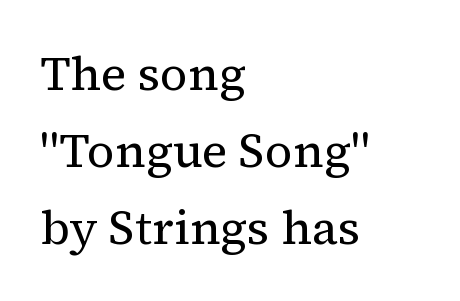
This is serif lettering, the kind often seen in printed books. The letterforms sit at book weight or below. There is no visible air inserted between adjacent glyphs. Line starts are locked; line ends wander. The passage shown is typed in a proportional face where columns would drift.
